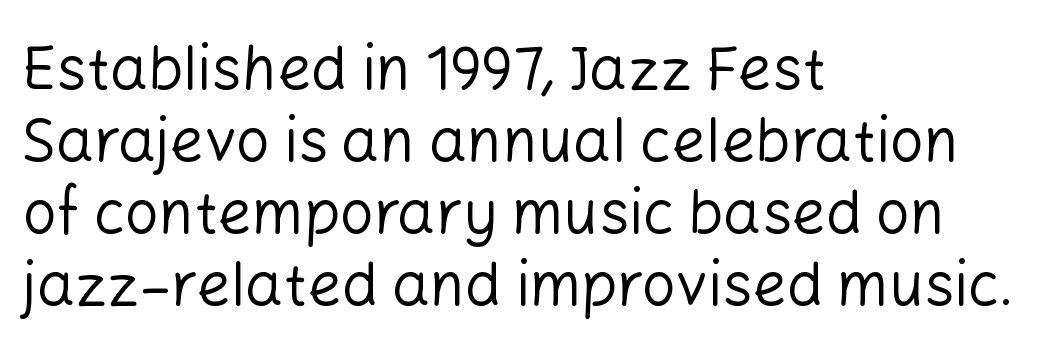
The image shows 60 px regular-weight sans-serif type, upright; set left-aligned, line spacing 1.2x, normal letter spacing, not underlined; low stroke contrast and a medium x-height.
